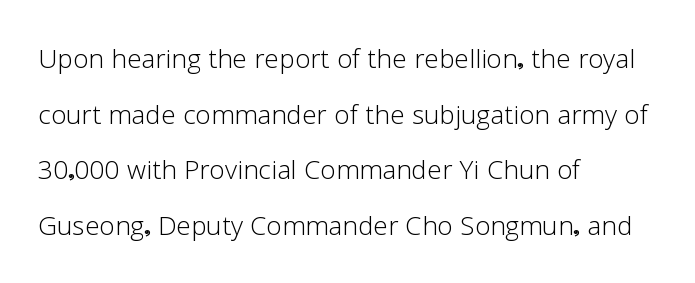
The image shows 35 px light sans-serif type, upright; set left-aligned, normal line spacing (1.59x), normal letter spacing, not underlined; low stroke contrast and a medium x-height.
